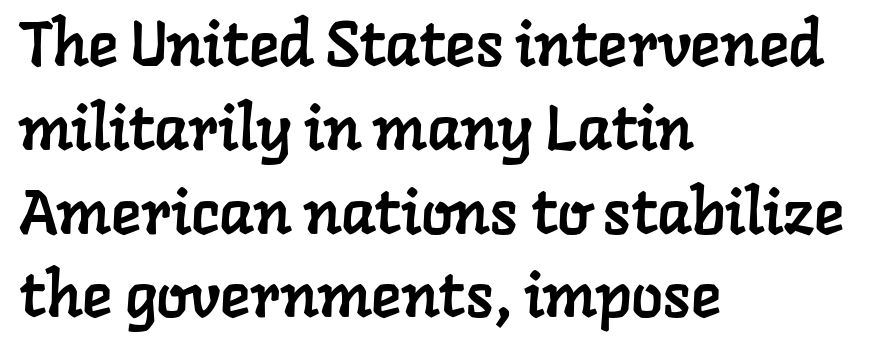
{"serif": "yes", "width": "normal", "stroke_contrast": "low", "x_height": "medium", "monospaced": "no", "underline": "no", "align": "left", "line_spacing": "normal", "line_spacing_ratio": 1.33, "letter_spacing": "normal", "letter_spacing_em": 0.0, "glyph_px": 63}
